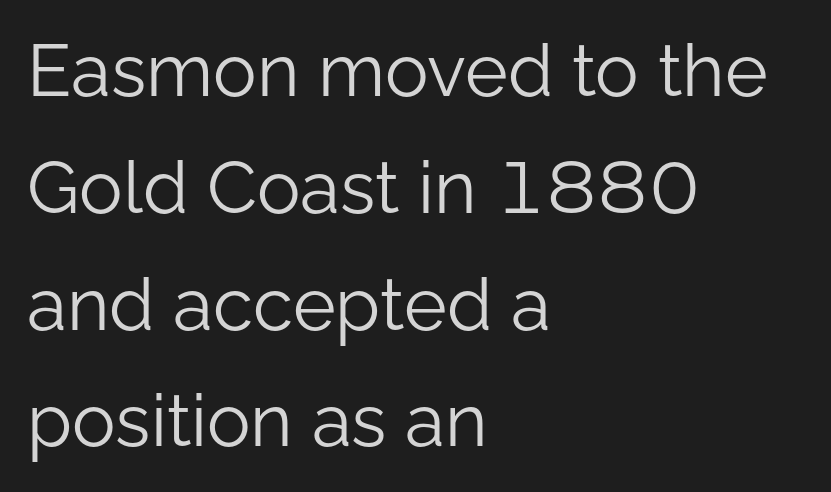
All the whitespace from short lines collects on the right. The font sits on the lighter half of the weight spectrum, regular included. No extra tracking has been applied to these lines. I'd call this a sans setting — the letters go barefoot. If you drew a line through each stem, it would be perfectly vertical. Spacing verdict: proportional, widths tailored to each character.
